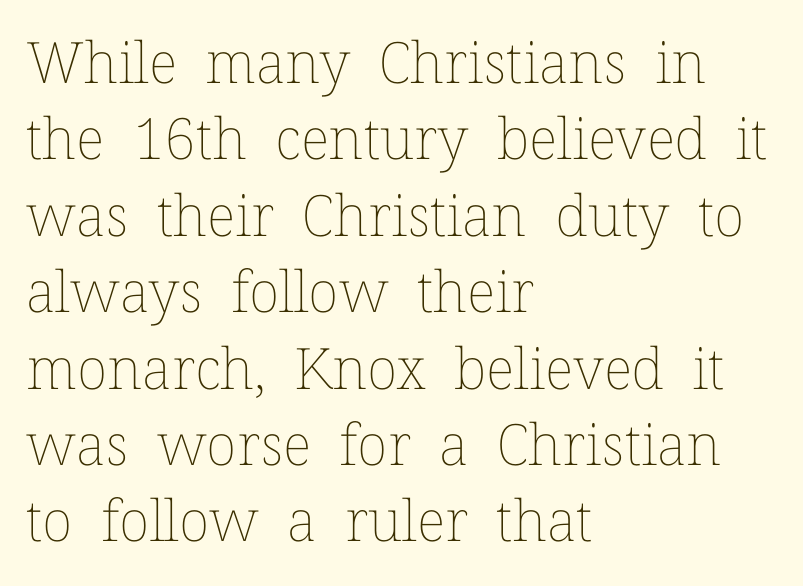
The image shows 57 px thin type, upright; set left-aligned, normal line spacing (1.34x), normal letter spacing, not underlined; low stroke contrast and a medium x-height.
